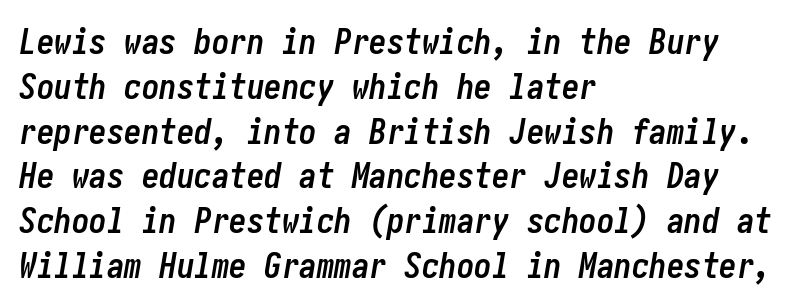
The image shows 35 px semibold, condensed type, italic (leaning right); set left-aligned, normal line spacing (1.28x), normal letter spacing, not underlined; low stroke contrast and a medium x-height.
